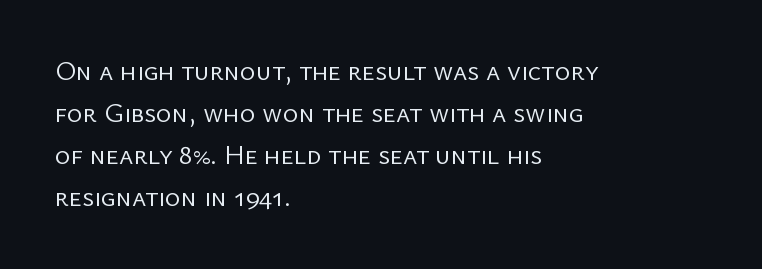
{"italic": "no", "bold": "no", "underline": "no", "align": "left", "line_spacing": "normal", "line_spacing_ratio": 1.55, "letter_spacing": "normal", "letter_spacing_em": 0.0, "glyph_px": 27}
